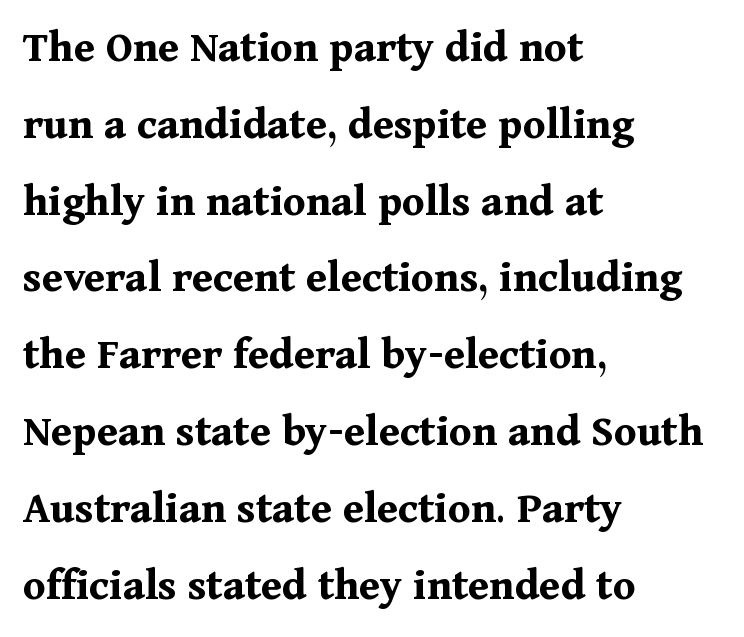
The image shows 46 px bold serif type, upright; set left-aligned, normal line spacing (1.67x), normal letter spacing, not underlined; medium stroke contrast and a medium x-height.
